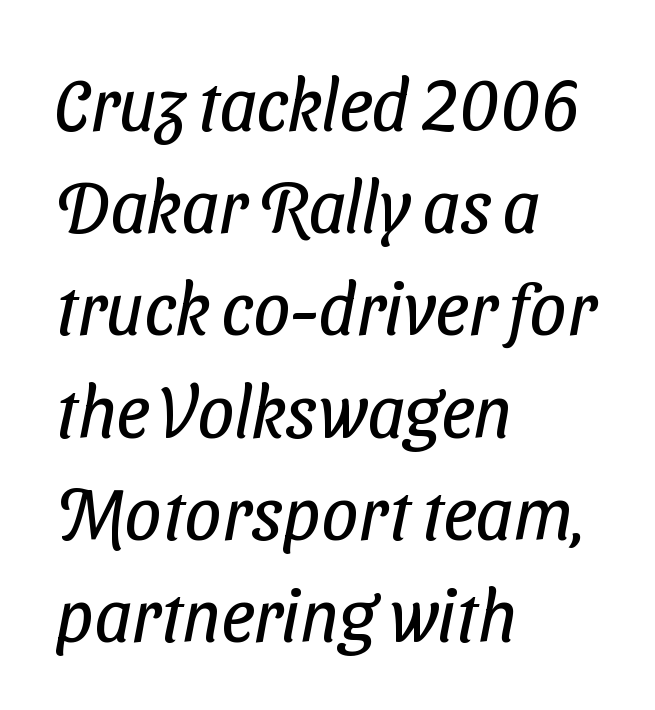
Leading: standard. The face used here is rendered with its standard letterfit. These lines stack with their left ends in a neat column. Lines of text with bare space underneath.
